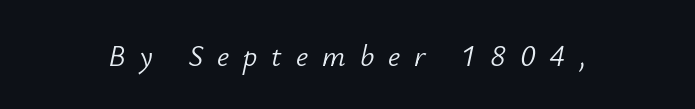
{"italic": "yes", "lean": "right", "slant_degrees": 12, "bold": "no", "weight": "light", "width": "normal", "stroke_contrast": "low", "x_height": "small", "monospaced": "no", "underline": "no", "letter_spacing": "wide", "letter_spacing_em": 0.47, "glyph_px": 30}
